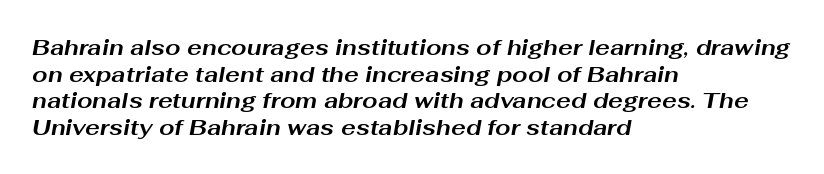
{"italic": "yes", "lean": "right", "slant_degrees": 10, "bold": "yes", "underline": "no", "align": "left", "line_spacing_ratio": 1.21, "letter_spacing": "normal", "letter_spacing_em": 0.0, "glyph_px": 22}
